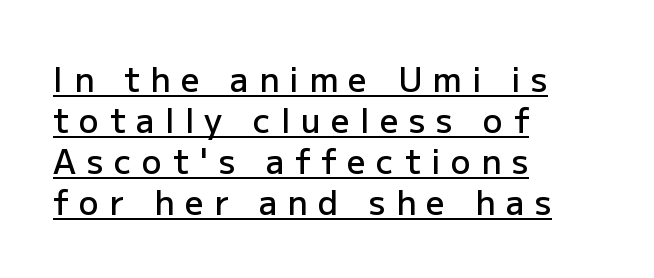
{"serif": "no", "italic": "no", "bold": "semi", "weight": "semibold", "width": "normal", "stroke_contrast": "low", "x_height": "medium", "monospaced": "no", "underline": "yes", "align": "left", "line_spacing_ratio": 1.24, "letter_spacing": "wide", "letter_spacing_em": 0.32, "glyph_px": 33}
